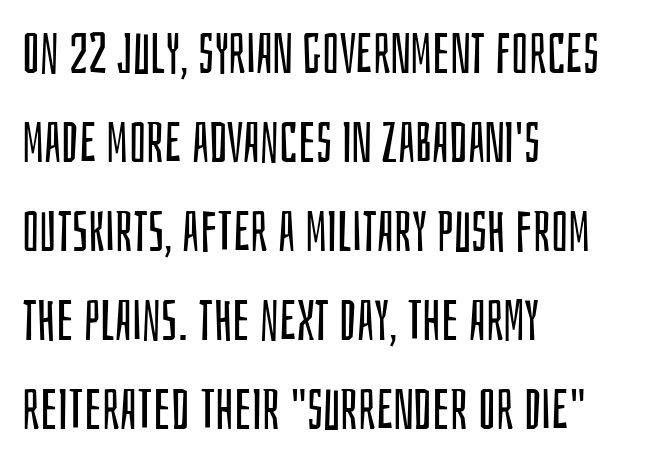
The typography opts for an upright posture over an oblique one. I'd call this a sans setting — the letters go barefoot. Letter spacing: default. A typesetter would call this proportional, since set widths differ per character. The letterforms sit at book weight or below. Short and long lines alike share a common starting point at left.
